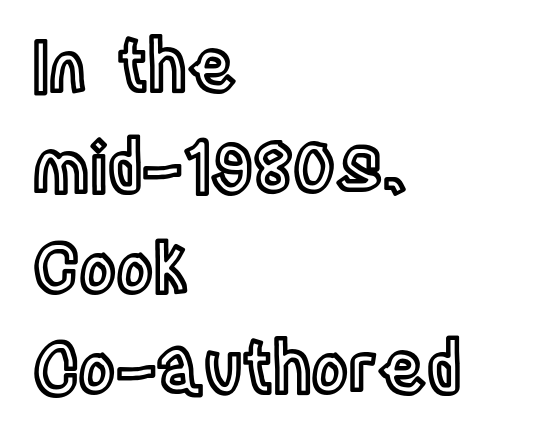
Spacing verdict: proportional, widths tailored to each character. Spacing between characters is what you'd get straight out of the box. A classic flush-left, rag-right setting is used for this passage. Plain, unruled lines of type. Ordinary non-slanted type is in use. A normal amount of white space separates one row of letters from the next.
